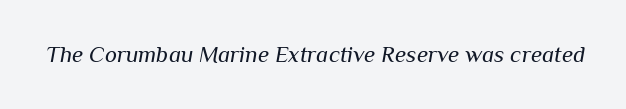
Q: Is the text bold? A: No.
Q: Is the text italic (slanted)? A: Yes, it leans right by about 10 degrees.
Q: Is the text underlined? A: No.
Q: Is the spacing between letters normal or unusually wide? A: Normal.
